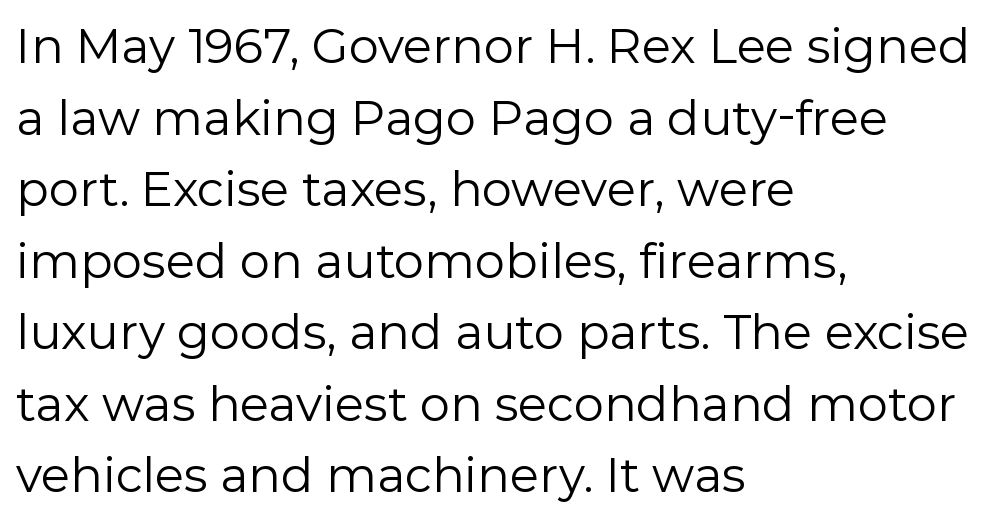
Q: Is the text bold? A: No.
Q: Is the text italic (slanted)? A: No, it is upright.
Q: Is the typeface a serif or a sans-serif typeface? A: Sans-serif.
Q: Is the text underlined? A: No.
Q: How is the paragraph aligned? A: Left-aligned.
Q: Is the spacing between letters normal or unusually wide? A: Normal.
Q: Is the spacing between lines tight, normal or loose? A: Normal.
Q: Width (condensed, normal, or wide)? A: Normal.
Q: Stroke contrast? A: Low.
Q: x-height? A: Medium.
Q: Monospaced? A: No.
